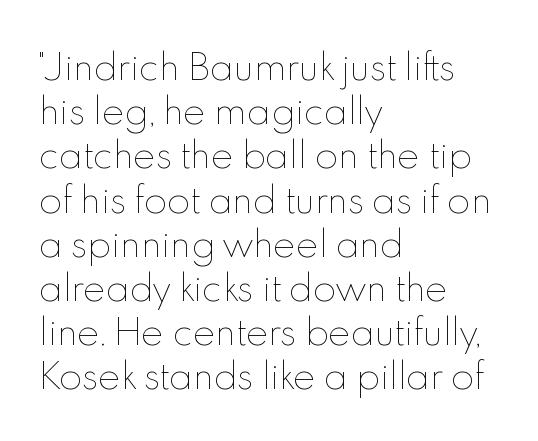
Q: Is the text bold? A: No.
Q: Is the text italic (slanted)? A: No, it is upright.
Q: Is the text underlined? A: No.
Q: How is the paragraph aligned? A: Left-aligned.
Q: Is the spacing between letters normal or unusually wide? A: Normal.
Q: Is the spacing between lines tight, normal or loose? A: Normal.
Q: Width (condensed, normal, or wide)? A: Normal.
Q: x-height? A: Small.
Q: Monospaced? A: No.
